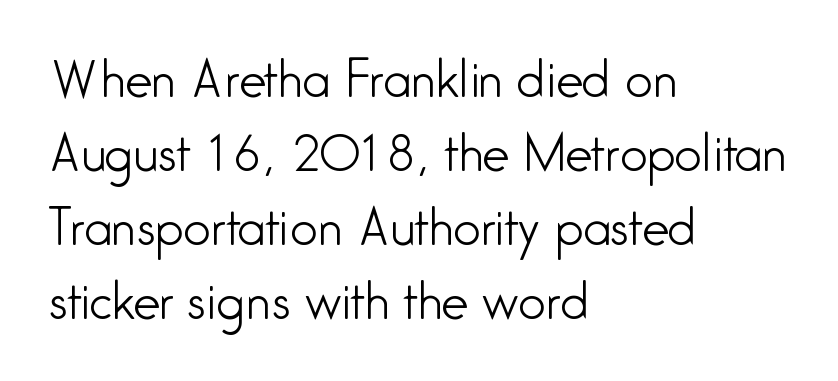
Q: Is the text bold? A: No.
Q: Is the text italic (slanted)? A: No, it is upright.
Q: Is the typeface a serif or a sans-serif typeface? A: Sans-serif.
Q: Is the text underlined? A: No.
Q: How is the paragraph aligned? A: Left-aligned.
Q: Is the spacing between letters normal or unusually wide? A: Normal.
Q: Is the spacing between lines tight, normal or loose? A: Normal.
Q: Width (condensed, normal, or wide)? A: Condensed.
Q: Stroke contrast? A: Low.
Q: x-height? A: Medium.
Q: Monospaced? A: No.
